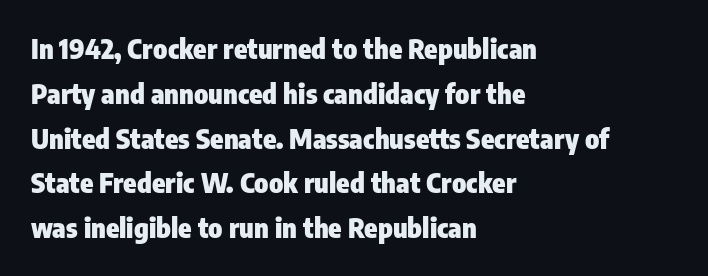
This rendering uses left alignment, leaving the right contour irregular. Vertically, the passage feels balanced, rows spaced as you'd expect. You could call the tracking neutral — neither tight nor loose. Italic? Not at all — the glyphs are vertical. Nobody drew a line under any word here. Set as a true bold cut, around the 700 mark.
